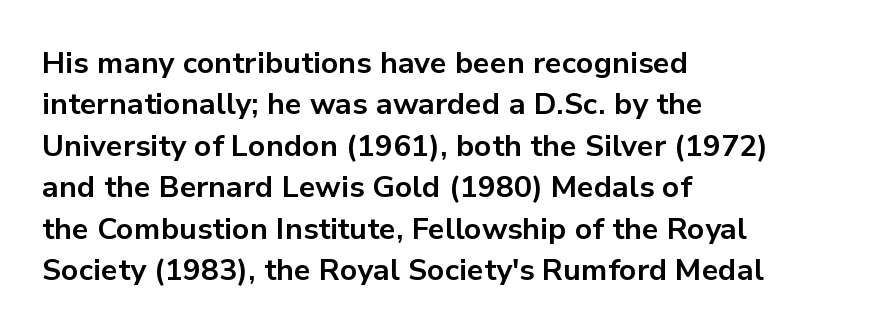
The image shows 30 px bold sans-serif type, upright; set left-aligned, normal line spacing (1.38x), normal letter spacing, not underlined; low stroke contrast and a medium x-height.
